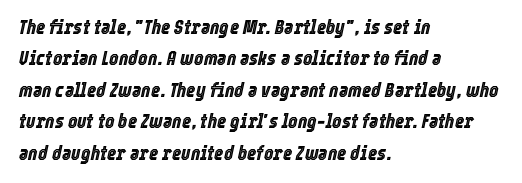
Each new line begins a customary step beneath the previous one. No word sits above an underline. Typeset ragged right — the left edge is the straight one. Yep, that's italic — everything's leaning.
